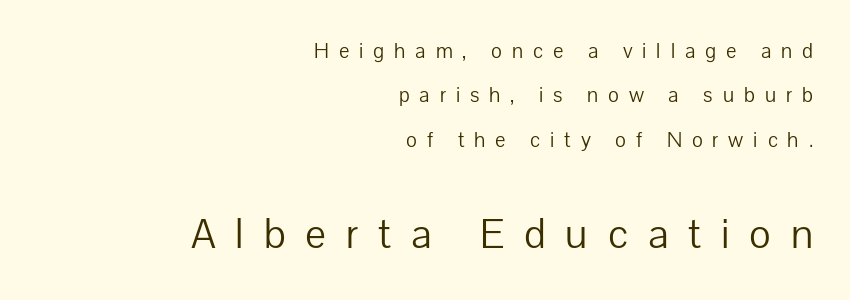
These lines were composed using upright roman letters. The emphasis by scale lands on block number two, below. Typographically, this falls in the sans-serif category. Note the varied advance widths — an 'i' is clearly narrower than an 'm'.
